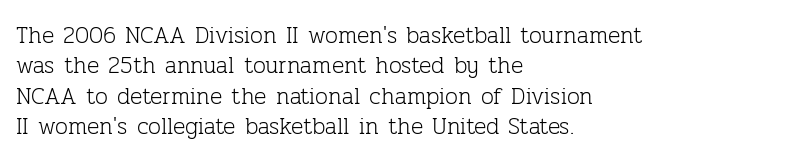
Q: Is the text bold? A: No.
Q: Is the text italic (slanted)? A: No, it is upright.
Q: Is the text underlined? A: No.
Q: How is the paragraph aligned? A: Left-aligned.
Q: Is the spacing between letters normal or unusually wide? A: Normal.
Q: Is the spacing between lines tight, normal or loose? A: Normal.
